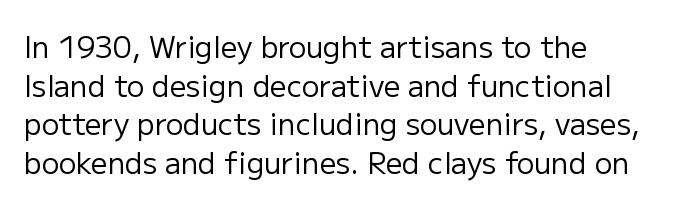
Q: Is the text bold? A: No.
Q: Is the text italic (slanted)? A: No, it is upright.
Q: Is the typeface a serif or a sans-serif typeface? A: Sans-serif.
Q: Is the text underlined? A: No.
Q: How is the paragraph aligned? A: Left-aligned.
Q: Is the spacing between letters normal or unusually wide? A: Normal.
Q: Is the spacing between lines tight, normal or loose? A: Normal.
Q: Width (condensed, normal, or wide)? A: Normal.
Q: Stroke contrast? A: Low.
Q: x-height? A: Medium.
Q: Monospaced? A: No.
